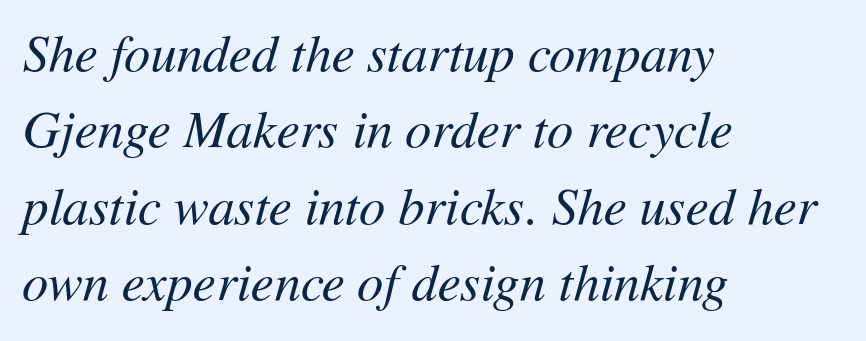
The image shows 52 px regular-weight type, italic (leaning right); set left-aligned, normal line spacing (1.47x), normal letter spacing, not underlined; medium stroke contrast and a medium x-height.
